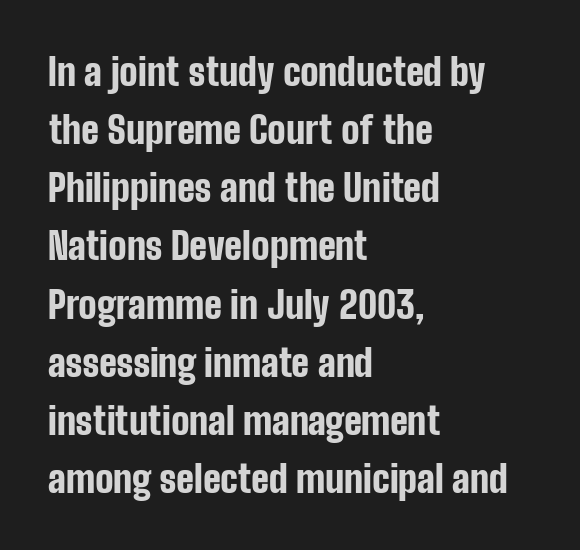
Note: no serifs on the glyphs. The passage shown is emphatically bold. A normal amount of white space separates one row of letters from the next. The letters sit at their default tracking, neither squeezed nor spread. Proportional: the letters do not fall into vertical columns. The words here are not underlined.
